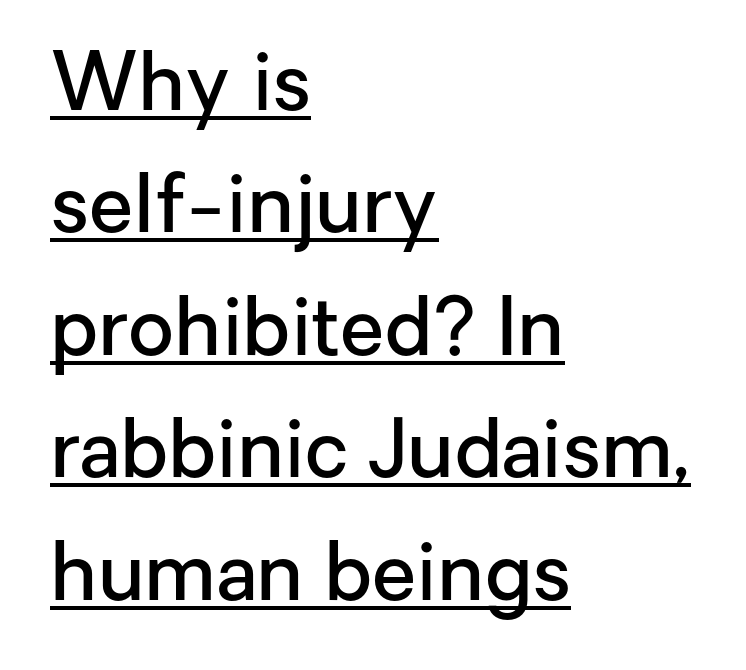
To sum up the face: it is a sans, with no serifs. Observe the ordinary spacing: letters are neighbours, not strangers. You could not count columns in this text — the font is proportionally spaced. Whoever set this chose a conventional vertical rhythm. The axis of the letterforms is exactly vertical.
